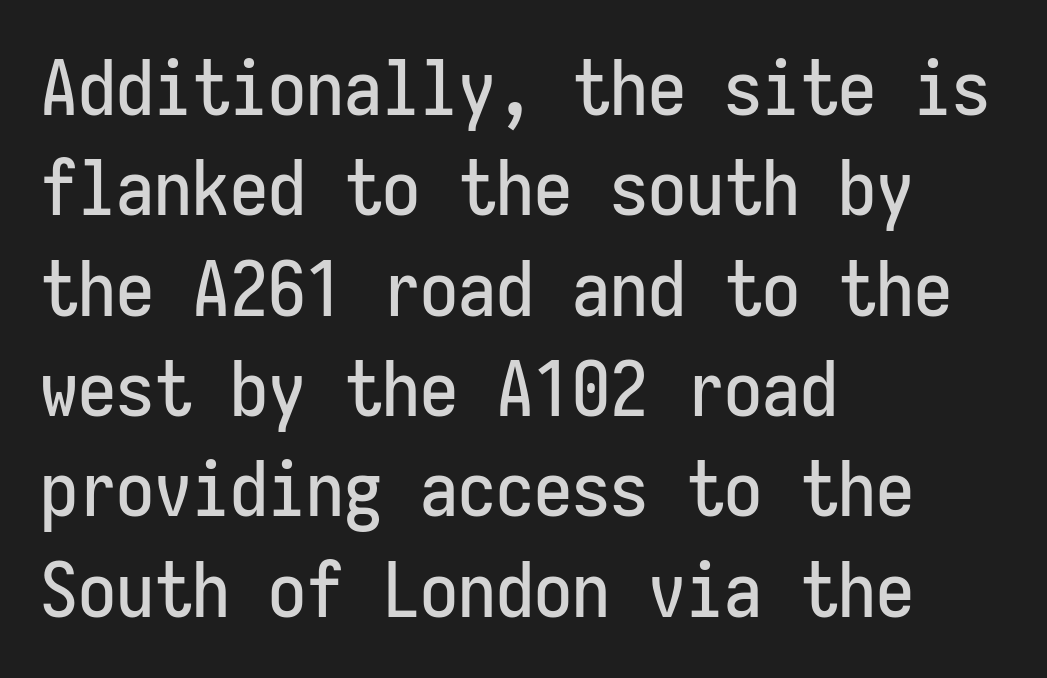
Q: Is the text italic (slanted)? A: No, it is upright.
Q: Is the typeface a serif or a sans-serif typeface? A: Sans-serif.
Q: Is the text underlined? A: No.
Q: How is the paragraph aligned? A: Left-aligned.
Q: Is the spacing between letters normal or unusually wide? A: Normal.
Q: Is the spacing between lines tight, normal or loose? A: Normal.
Q: Width (condensed, normal, or wide)? A: Condensed.
Q: Stroke contrast? A: Low.
Q: x-height? A: Medium.
Q: Monospaced? A: Yes.
